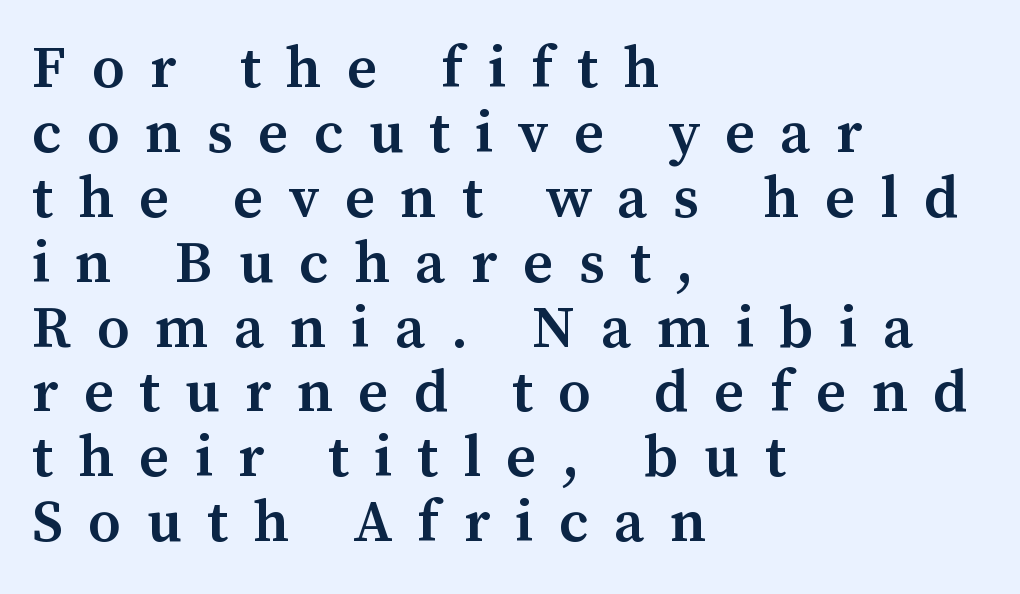
The image shows 59 px semibold serif type, upright; set left-aligned, tight line spacing (1.1x), unusually wide letter spacing (+0.43 em), not underlined; medium stroke contrast and a medium x-height.
